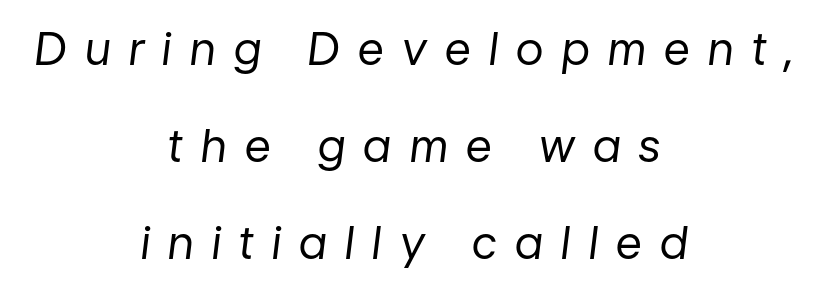
The image shows 45 px regular-weight type, italic (leaning right); set centered, loose line spacing (2.16x), unusually wide letter spacing (+0.41 em), not underlined; low stroke contrast and a medium x-height.
